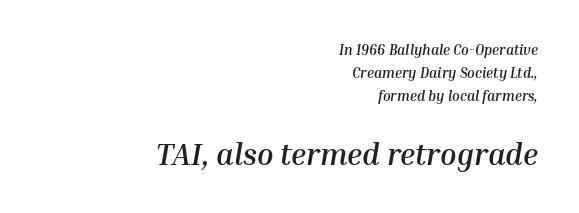
{"italic": "yes", "lean": "right", "slant_degrees": 10, "bold": "yes", "weight": "semibold", "width": "normal", "stroke_contrast": "medium", "x_height": "medium", "monospaced": "no", "underline": "no", "align": "right", "line_spacing": "normal", "line_spacing_ratio": 1.66, "letter_spacing": "normal", "letter_spacing_em": 0.0, "larger_block": "second", "size_ratio": 2.14, "glyph_px": 30}
